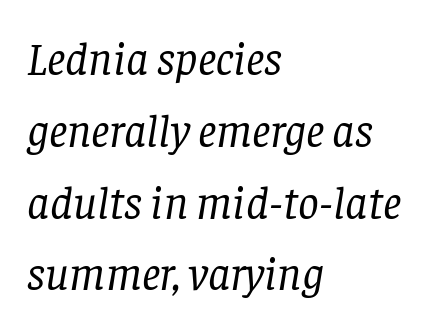
Q: Is the text bold? A: No.
Q: Is the text italic (slanted)? A: Yes, it leans right by about 8 degrees.
Q: Is the typeface a serif or a sans-serif typeface? A: Serif.
Q: Is the text underlined? A: No.
Q: How is the paragraph aligned? A: Left-aligned.
Q: Is the spacing between letters normal or unusually wide? A: Normal.
Q: Is the spacing between lines tight, normal or loose? A: Normal.
Q: Width (condensed, normal, or wide)? A: Normal.
Q: Stroke contrast? A: Low.
Q: x-height? A: Large.
Q: Monospaced? A: No.
